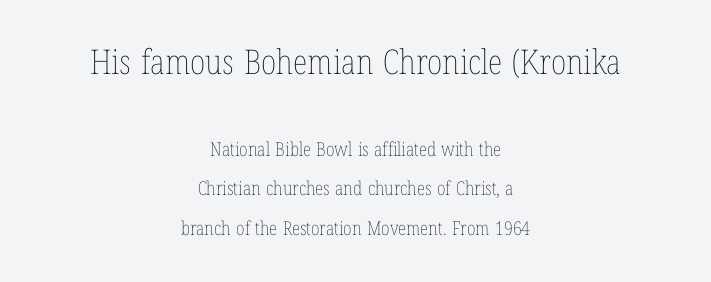
{"italic": "no", "bold": "no", "weight": "thin", "width": "condensed", "stroke_contrast": "low", "x_height": "medium", "monospaced": "no", "underline": "no", "align": "center", "line_spacing": "loose", "line_spacing_ratio": 2.1, "letter_spacing": "normal", "letter_spacing_em": 0.0, "larger_block": "first", "size_ratio": 1.79, "glyph_px": 34}
